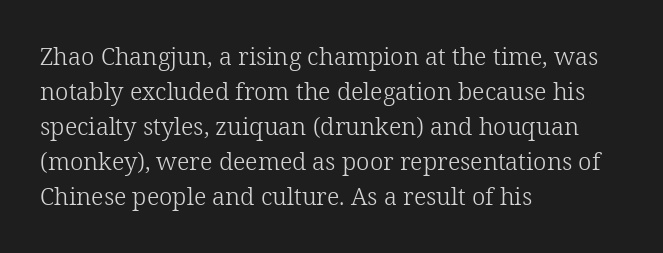
Q: Is the text bold? A: No.
Q: Is the text italic (slanted)? A: No, it is upright.
Q: Is the text underlined? A: No.
Q: How is the paragraph aligned? A: Left-aligned.
Q: Is the spacing between letters normal or unusually wide? A: Normal.
Q: Is the spacing between lines tight, normal or loose? A: Normal.
